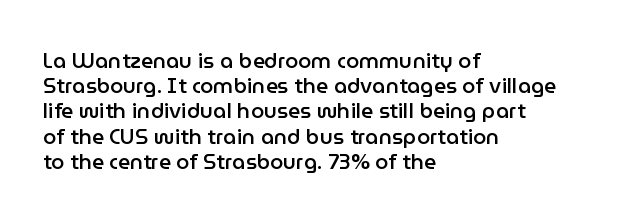
{"italic": "no", "bold": "semi", "underline": "no", "align": "left", "line_spacing_ratio": 1.2, "letter_spacing": "normal", "letter_spacing_em": 0.0, "glyph_px": 21}
